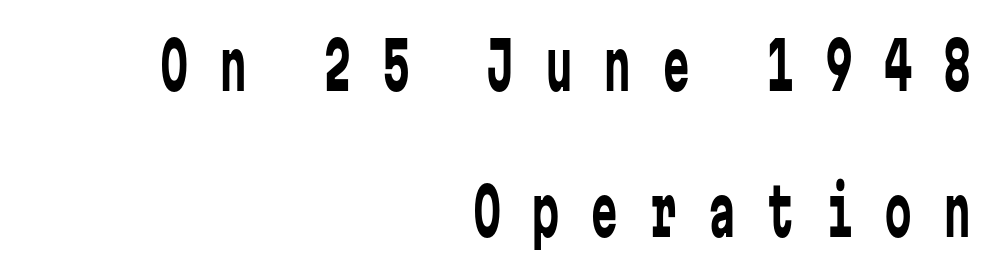
{"serif": "no", "italic": "no", "bold": "no", "weight": "regular", "width": "condensed", "stroke_contrast": "low", "x_height": "medium", "monospaced": "yes", "underline": "no", "align": "right", "line_spacing": "loose", "line_spacing_ratio": 2.21, "letter_spacing": "wide", "letter_spacing_em": 0.49, "glyph_px": 66}
